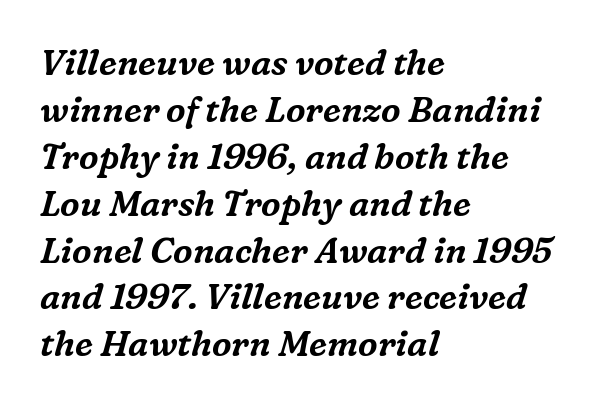
Between one letter and the next there's only the usual sliver of space. The rag falls on the right side of this text block. Observe the lean: these are italic letterforms. Descenders are the only things crossing below the line. How would I describe the line gaps? Plain and ordinary.
